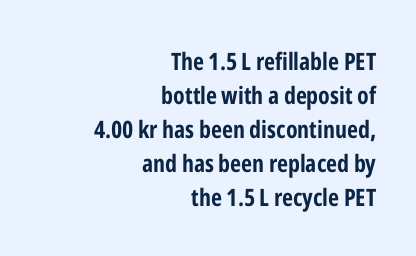
The tracking reads as untouched default to a designer's eye. Summary of vertical rhythm: regular, with standard interline spacing. Alignment: flush right. The typography opts for an upright posture over an oblique one. Honestly, there is no underline to notice here at all. The font is running at its bold setting.
